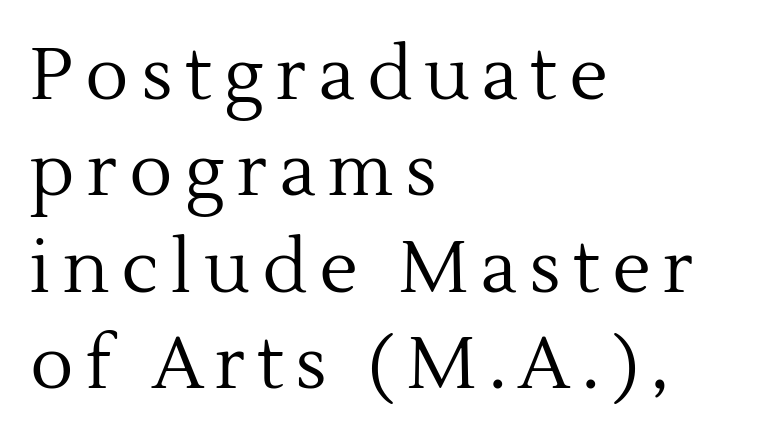
Q: Is the text bold? A: No.
Q: Is the text italic (slanted)? A: No, it is upright.
Q: Is the typeface a serif or a sans-serif typeface? A: Serif.
Q: Is the text underlined? A: No.
Q: How is the paragraph aligned? A: Left-aligned.
Q: Is the spacing between lines tight, normal or loose? A: Normal.
Q: Width (condensed, normal, or wide)? A: Normal.
Q: x-height? A: Medium.
Q: Monospaced? A: No.
